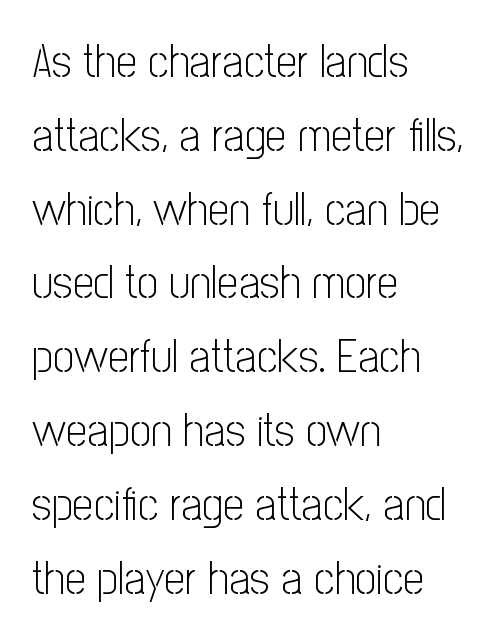
{"serif": "no", "italic": "no", "bold": "no", "weight": "light", "width": "condensed", "stroke_contrast": "low", "x_height": "medium", "monospaced": "no", "underline": "no", "align": "left", "line_spacing": "normal", "line_spacing_ratio": 1.57, "letter_spacing": "normal", "letter_spacing_em": 0.0, "glyph_px": 47}
